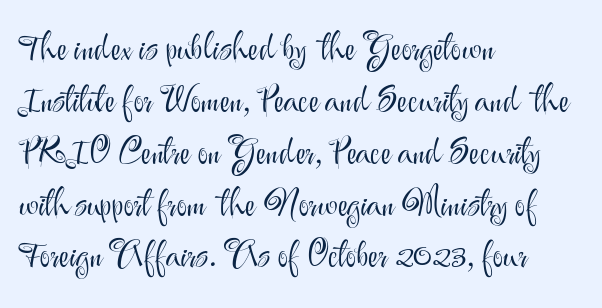
The letterforms sit shoulder to shoulder at normal distance. Nobody drew a line under any word here. Horizontal alignment here is leftward, the default for most running prose. No feet cap the strokes, marking this as sans-serif type.
